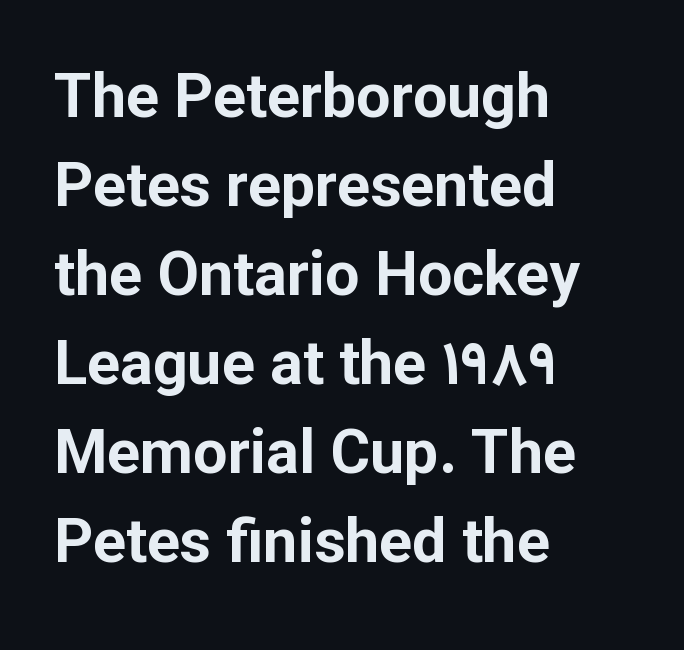
Q: Is the text bold? A: Yes.
Q: Is the text italic (slanted)? A: No, it is upright.
Q: Is the typeface a serif or a sans-serif typeface? A: Sans-serif.
Q: Is the text underlined? A: No.
Q: How is the paragraph aligned? A: Left-aligned.
Q: Is the spacing between letters normal or unusually wide? A: Normal.
Q: Is the spacing between lines tight, normal or loose? A: Normal.
Q: Width (condensed, normal, or wide)? A: Normal.
Q: Stroke contrast? A: Low.
Q: x-height? A: Medium.
Q: Monospaced? A: No.
